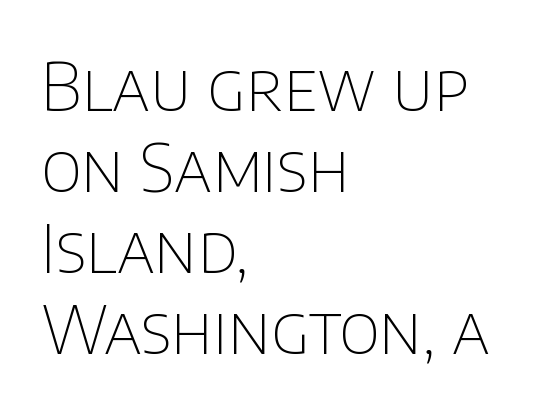
Weight: in the light-to-regular range. Font category for this specimen: sans-serif. Glyph-to-glyph distance matches everyday printed text. When letters stand straight like this, we call the style roman or upright. Horizontally, the lines are justified to the leading edge only. Rule under the text: the space is simply empty.
